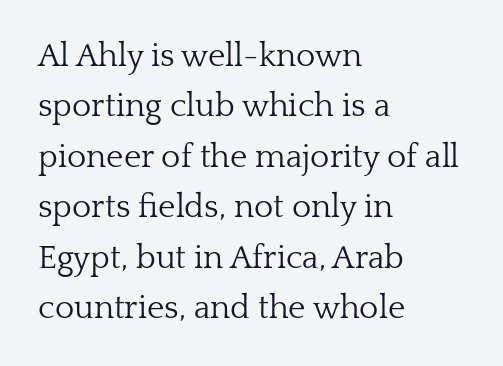
{"serif": "yes", "italic": "no", "bold": "no", "weight": "light", "width": "normal", "stroke_contrast": "low", "x_height": "medium", "monospaced": "no", "underline": "no", "align": "left", "line_spacing": "normal", "line_spacing_ratio": 1.53, "letter_spacing": "normal", "letter_spacing_em": 0.0, "glyph_px": 33}
